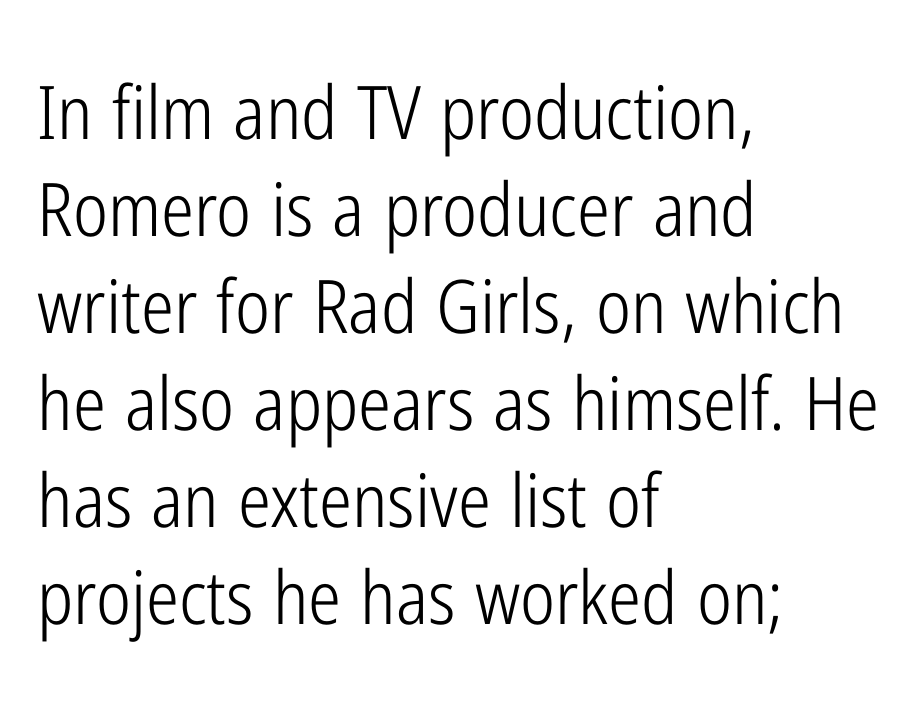
{"serif": "no", "italic": "no", "bold": "no", "weight": "light", "width": "condensed", "stroke_contrast": "low", "x_height": "medium", "monospaced": "no", "underline": "no", "align": "left", "line_spacing": "normal", "line_spacing_ratio": 1.31, "letter_spacing": "normal", "letter_spacing_em": 0.0, "glyph_px": 74}
